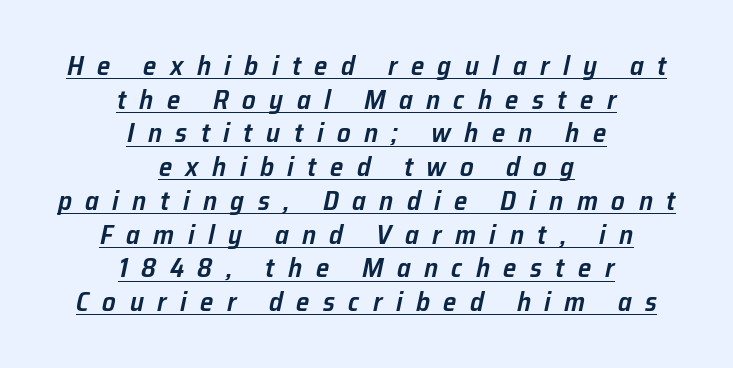
{"italic": "yes", "lean": "right", "slant_degrees": 12, "bold": "semi", "underline": "yes", "align": "center", "line_spacing": "normal", "line_spacing_ratio": 1.25, "letter_spacing": "wide", "letter_spacing_em": 0.5, "glyph_px": 27}
